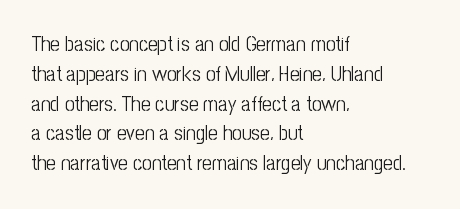
Q: Is the text bold? A: No.
Q: Is the text italic (slanted)? A: No, it is upright.
Q: Is the text underlined? A: No.
Q: How is the paragraph aligned? A: Left-aligned.
Q: Is the spacing between letters normal or unusually wide? A: Normal.
Q: Is the spacing between lines tight, normal or loose? A: Normal.
